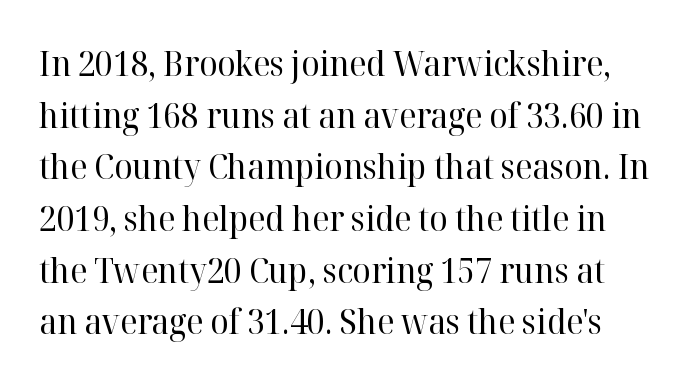
Q: Is the text bold? A: No.
Q: Is the text italic (slanted)? A: No, it is upright.
Q: Is the typeface a serif or a sans-serif typeface? A: Serif.
Q: Is the text underlined? A: No.
Q: Is the spacing between letters normal or unusually wide? A: Normal.
Q: Is the spacing between lines tight, normal or loose? A: Normal.
Q: Width (condensed, normal, or wide)? A: Normal.
Q: Stroke contrast? A: High.
Q: x-height? A: Medium.
Q: Monospaced? A: No.
